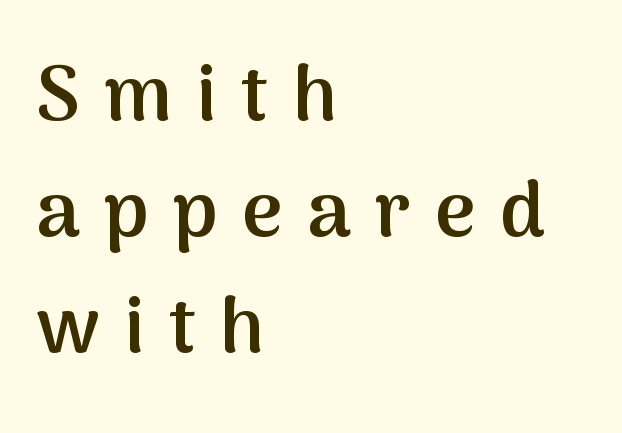
Q: Is the text bold? A: Semi-bold.
Q: Is the text italic (slanted)? A: No, it is upright.
Q: Is the typeface a serif or a sans-serif typeface? A: Sans-serif.
Q: Is the text underlined? A: No.
Q: How is the paragraph aligned? A: Left-aligned.
Q: Is the spacing between letters normal or unusually wide? A: Unusually wide.
Q: Is the spacing between lines tight, normal or loose? A: Normal.
Q: Width (condensed, normal, or wide)? A: Normal.
Q: Stroke contrast? A: Medium.
Q: x-height? A: Medium.
Q: Monospaced? A: No.
